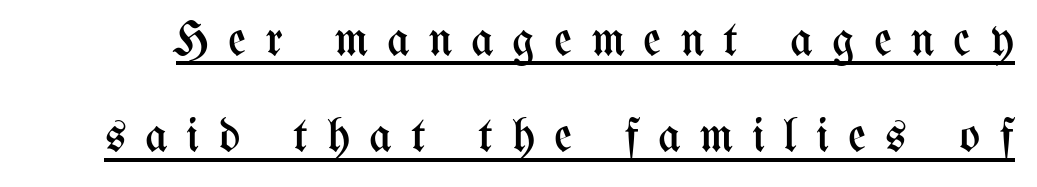
Rows of type keep a wide berth in the vertical direction. These glyphs show unthickened strokes, regular width or finer. The line texture is sparse and dotted thanks to wide tracking. Is there an underline? Yes — a line sits under the letters. Do the characters align in a grid? No, the font is proportional.
